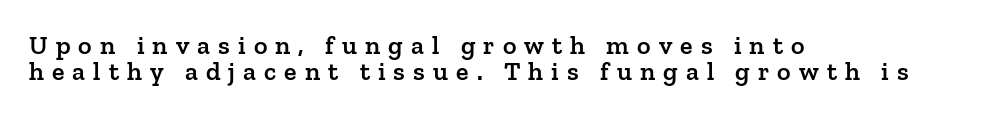
The image shows 26 px text type, upright; set left-aligned, tight line spacing (1.0x), unusually wide letter spacing (+0.31 em), not underlined.
